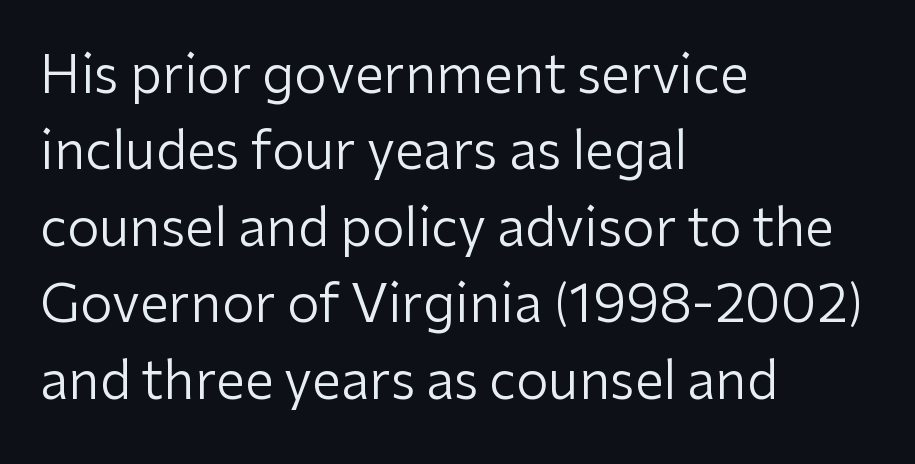
Q: Is the text bold? A: No.
Q: Is the text italic (slanted)? A: No, it is upright.
Q: Is the typeface a serif or a sans-serif typeface? A: Sans-serif.
Q: Is the text underlined? A: No.
Q: How is the paragraph aligned? A: Left-aligned.
Q: Is the spacing between letters normal or unusually wide? A: Normal.
Q: Is the spacing between lines tight, normal or loose? A: Normal.
Q: Width (condensed, normal, or wide)? A: Normal.
Q: Stroke contrast? A: Low.
Q: x-height? A: Medium.
Q: Monospaced? A: No.
